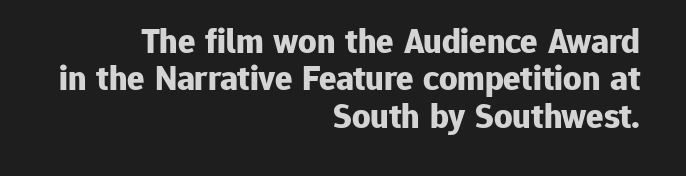
This is roman type, the default non-slanted kind. Is the block centered? No — it sits flush against the right margin. The designer dialed line spacing down below the default. A typesetter would call this proportional, since set widths differ per character. Check under the words: just untouched page. Note: no serifs on the glyphs.
